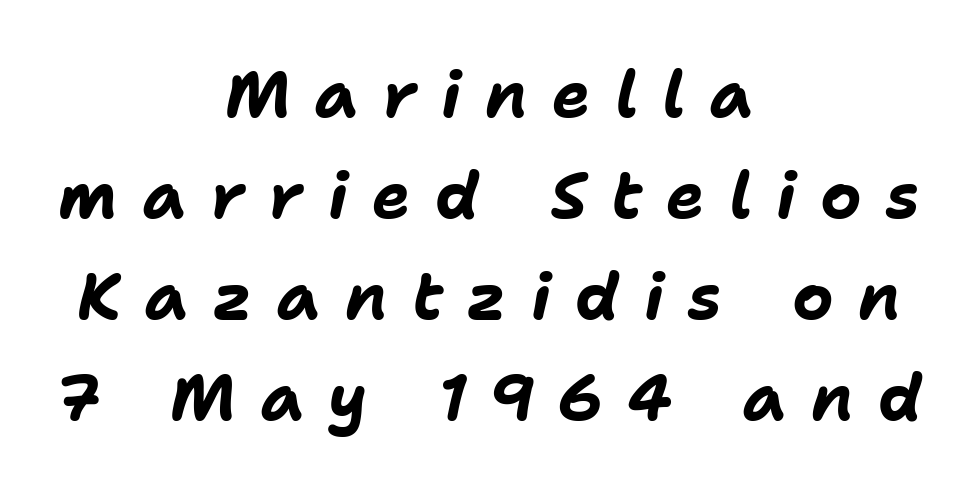
{"italic": "yes", "lean": "right", "slant_degrees": 11, "bold": "yes", "weight": "bold", "width": "normal", "stroke_contrast": "low", "x_height": "medium", "monospaced": "no", "underline": "no", "align": "center", "line_spacing": "normal", "line_spacing_ratio": 1.58, "letter_spacing": "wide", "letter_spacing_em": 0.38, "glyph_px": 64}
